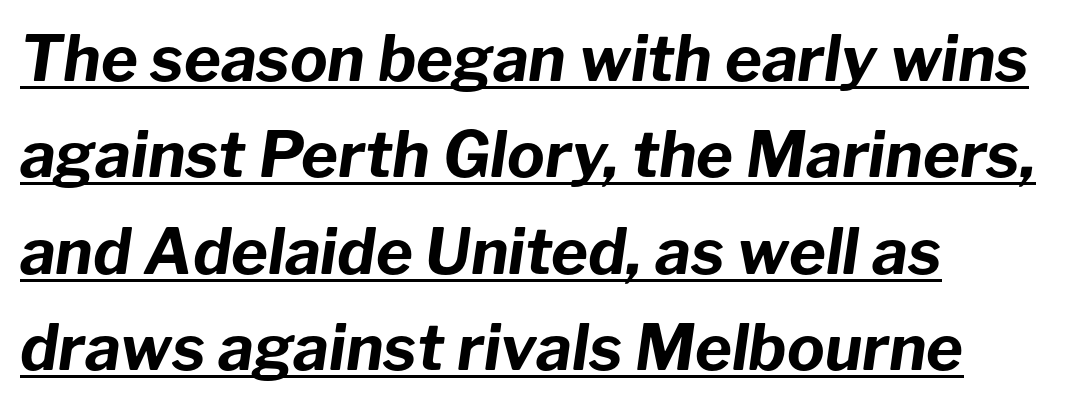
Q: Is the text bold? A: Yes.
Q: Is the text italic (slanted)? A: Yes, it leans right by about 8 degrees.
Q: Is the text underlined? A: Yes.
Q: How is the paragraph aligned? A: Left-aligned.
Q: Is the spacing between letters normal or unusually wide? A: Normal.
Q: Is the spacing between lines tight, normal or loose? A: Normal.
Q: Width (condensed, normal, or wide)? A: Normal.
Q: Stroke contrast? A: Low.
Q: x-height? A: Medium.
Q: Monospaced? A: No.
